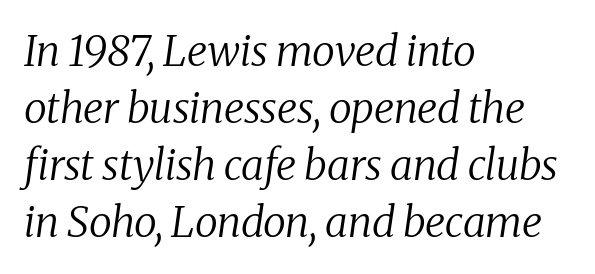
{"serif": "yes", "italic": "yes", "lean": "right", "slant_degrees": 8, "bold": "no", "weight": "regular", "width": "normal", "stroke_contrast": "medium", "x_height": "medium", "monospaced": "no", "underline": "no", "align": "left", "line_spacing": "normal", "line_spacing_ratio": 1.36, "letter_spacing": "normal", "letter_spacing_em": 0.0, "glyph_px": 42}
